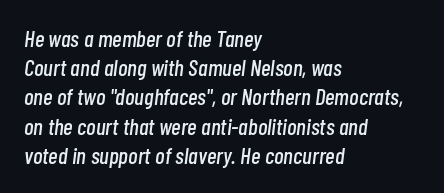
{"italic": "yes", "lean": "right", "slant_degrees": 7, "underline": "no", "align": "left", "line_spacing": "normal", "line_spacing_ratio": 1.27, "letter_spacing": "normal", "letter_spacing_em": 0.0, "glyph_px": 23}
